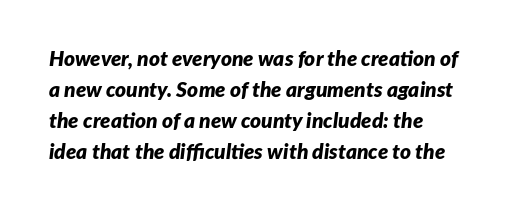
Q: Is the text bold? A: Yes.
Q: Is the text italic (slanted)? A: Yes, it leans right by about 7 degrees.
Q: Is the text underlined? A: No.
Q: Is the spacing between letters normal or unusually wide? A: Normal.
Q: Is the spacing between lines tight, normal or loose? A: Normal.
